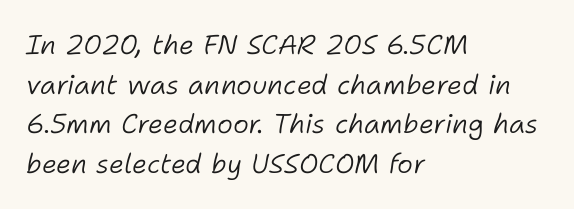
{"italic": "yes", "lean": "right", "slant_degrees": 11, "bold": "no", "underline": "no", "align": "left", "line_spacing": "normal", "line_spacing_ratio": 1.47, "letter_spacing": "normal", "letter_spacing_em": 0.0, "glyph_px": 27}
